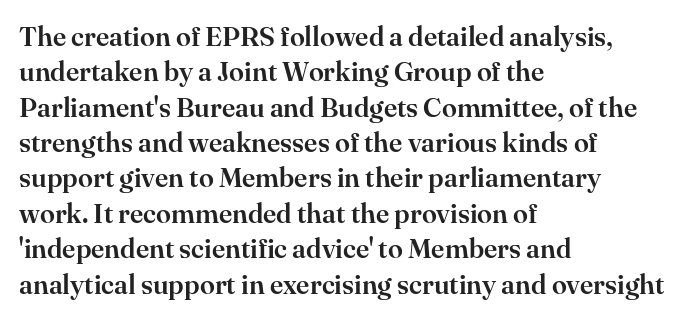
Q: Is the text italic (slanted)? A: No, it is upright.
Q: Is the text underlined? A: No.
Q: How is the paragraph aligned? A: Left-aligned.
Q: Is the spacing between letters normal or unusually wide? A: Normal.
Q: Is the spacing between lines tight, normal or loose? A: Normal.
